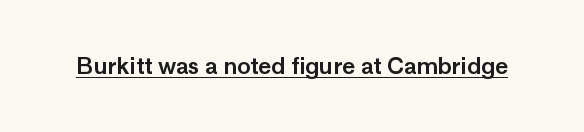
Compared with typical body copy, the letter spacing here is the same. Honestly, the underline is the first thing you notice here. No italicization has been applied; the sample stays upright.
